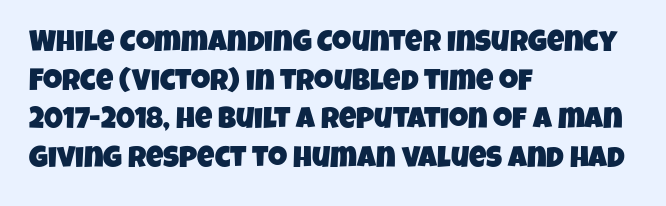
The image shows 30 px condensed sans-serif type; set left-aligned, normal line spacing (1.29x), normal letter spacing, not underlined; low stroke contrast and a large x-height.
